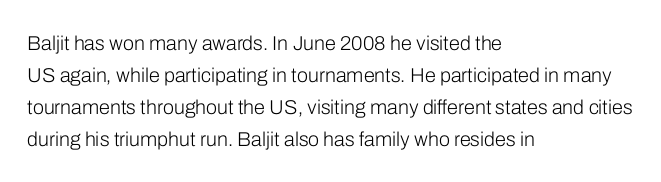
Q: Is the text bold? A: No.
Q: Is the text italic (slanted)? A: No, it is upright.
Q: Is the text underlined? A: No.
Q: How is the paragraph aligned? A: Left-aligned.
Q: Is the spacing between letters normal or unusually wide? A: Normal.
Q: Is the spacing between lines tight, normal or loose? A: Normal.
